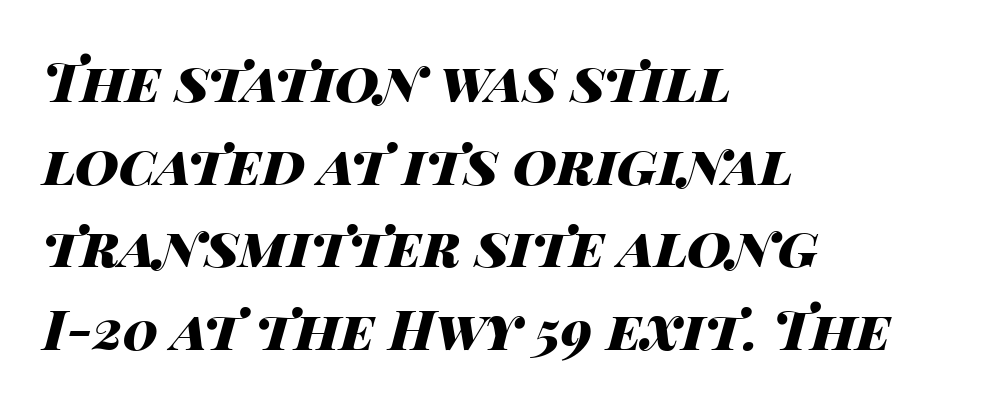
The image shows 54 px heavy, wide type, italic (leaning right); set left-aligned, normal line spacing (1.53x), normal letter spacing, not underlined; high stroke contrast and a large x-height.
